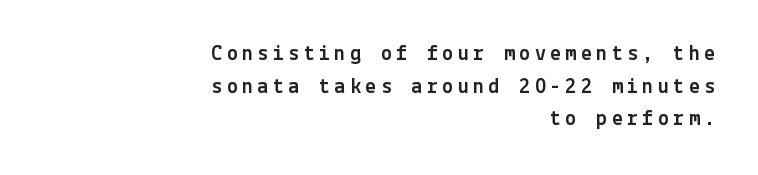
Each line ends at the same right margin while the left side varies. How would I describe the line gaps? Plain and ordinary. These lines have a slow, spaced-out rhythm from letter to letter. The passage shown is not underscored anywhere. Designer's note — italics off, roman on.
